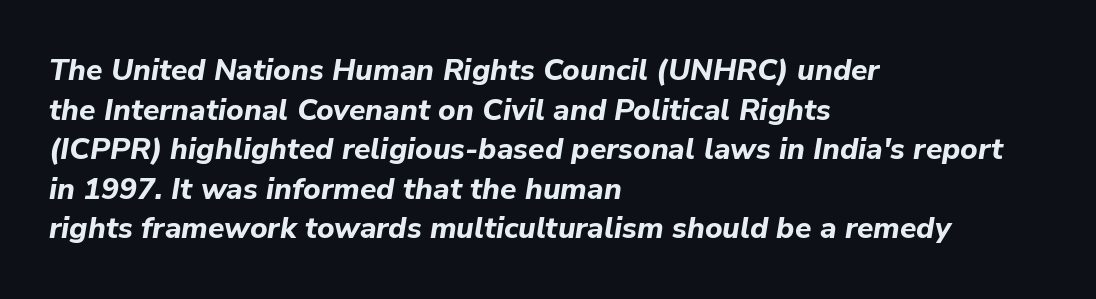
The font's italic variant was chosen for this text. Whoever set this chose a conventional vertical rhythm. Nobody touched the tracking dial on this one. Character widths vary here, with narrow letters taking less room than wide ones. Glance below the letters and you will spot only blank space. As a designer I'd log this as weight 700, bold.
